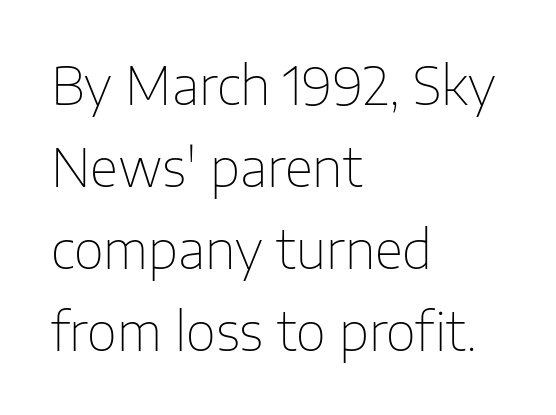
Q: Is the text bold? A: No.
Q: Is the text italic (slanted)? A: No, it is upright.
Q: Is the typeface a serif or a sans-serif typeface? A: Sans-serif.
Q: Is the text underlined? A: No.
Q: How is the paragraph aligned? A: Left-aligned.
Q: Is the spacing between letters normal or unusually wide? A: Normal.
Q: Is the spacing between lines tight, normal or loose? A: Normal.
Q: Width (condensed, normal, or wide)? A: Normal.
Q: Stroke contrast? A: Low.
Q: x-height? A: Medium.
Q: Monospaced? A: No.
